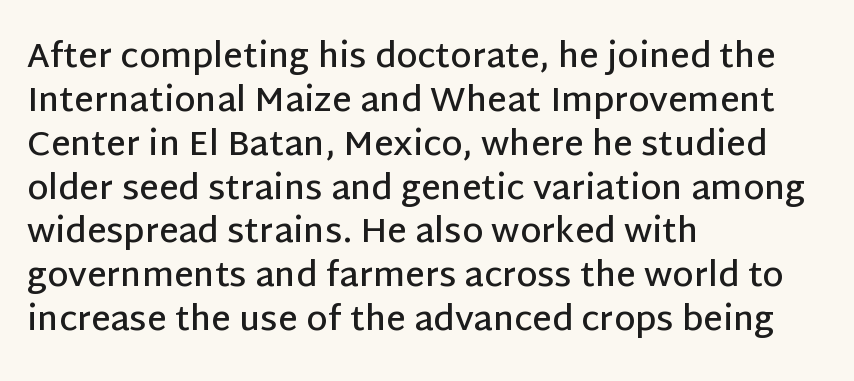
The image shows 34 px semibold sans-serif type, upright; set left-aligned, normal line spacing (1.29x), normal letter spacing, not underlined; low stroke contrast and a large x-height.
